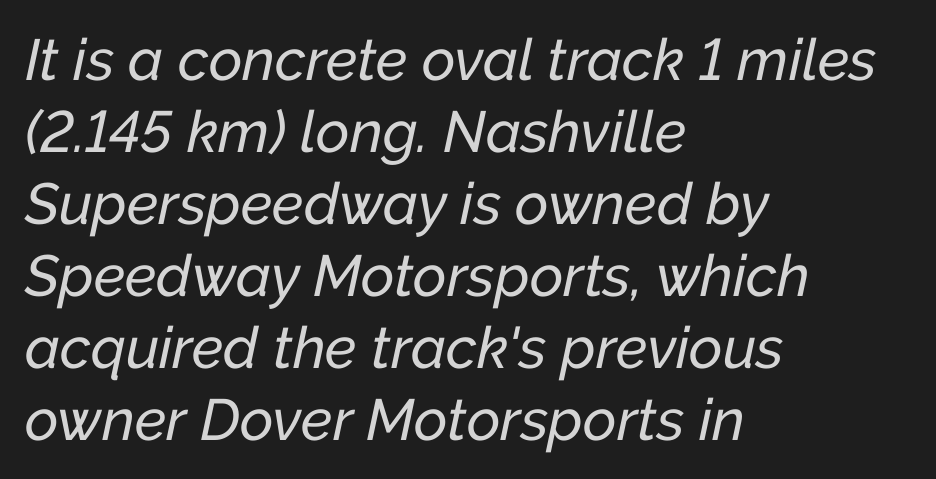
Q: Is the text italic (slanted)? A: Yes, it leans right by about 12 degrees.
Q: Is the text underlined? A: No.
Q: How is the paragraph aligned? A: Left-aligned.
Q: Is the spacing between letters normal or unusually wide? A: Normal.
Q: Width (condensed, normal, or wide)? A: Normal.
Q: Stroke contrast? A: Low.
Q: x-height? A: Medium.
Q: Monospaced? A: No.
